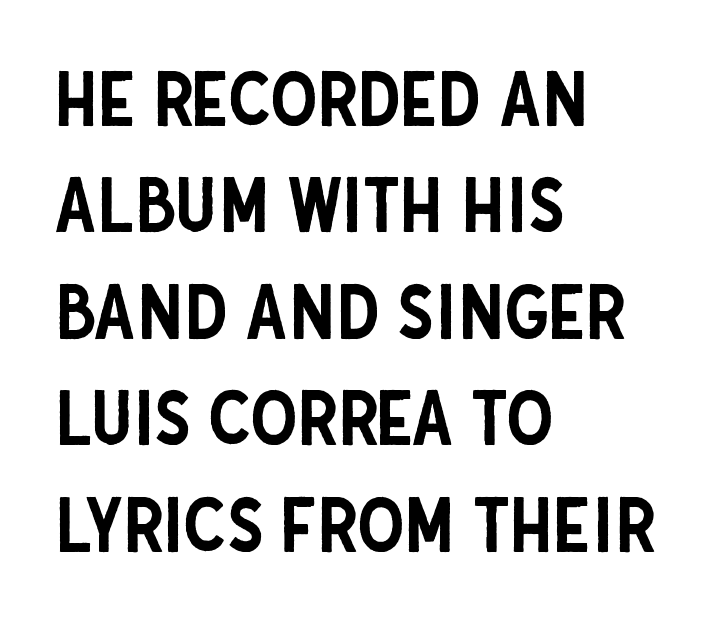
The image shows 75 px condensed sans-serif type, upright; set left-aligned, normal line spacing (1.42x), normal letter spacing, not underlined; low stroke contrast and a large x-height.
